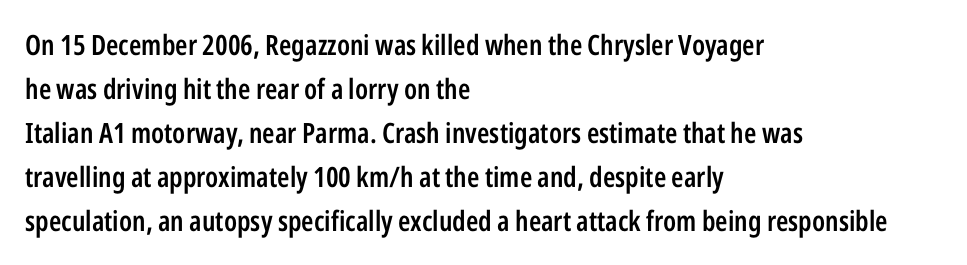
Each word holds together tightly as a unit, with standard inter-letter gaps. Looks like regular typesetting: each glyph gets only the width it needs. Ascenders rise straight up at ninety degrees. Does the leading feel generous? No, just average. Caption: semibold face, moderately heavy strokes.
